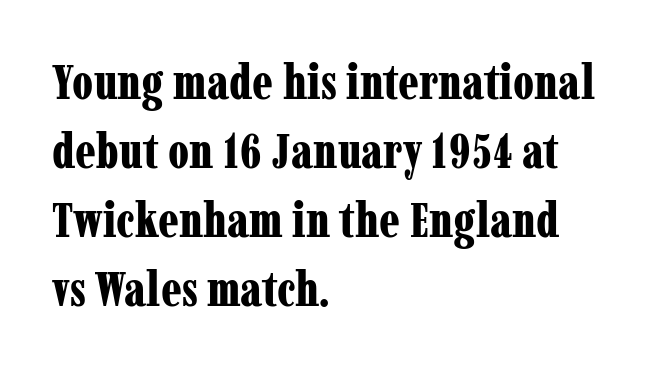
Q: Is the text bold? A: Yes.
Q: Is the text italic (slanted)? A: No, it is upright.
Q: Is the typeface a serif or a sans-serif typeface? A: Serif.
Q: Is the text underlined? A: No.
Q: How is the paragraph aligned? A: Left-aligned.
Q: Is the spacing between letters normal or unusually wide? A: Normal.
Q: Is the spacing between lines tight, normal or loose? A: Normal.
Q: Width (condensed, normal, or wide)? A: Condensed.
Q: Stroke contrast? A: Low.
Q: x-height? A: Medium.
Q: Monospaced? A: No.
